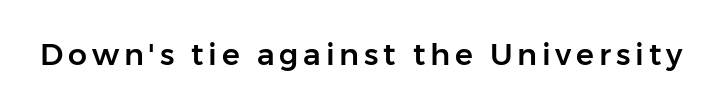
The designer went with a sans here, leaving each stem footless. A clean baseline with only descenders dipping below it. Does the lettering tilt? It doesn't — this is upright. Note the varied advance widths — an 'i' is clearly narrower than an 'm'.
